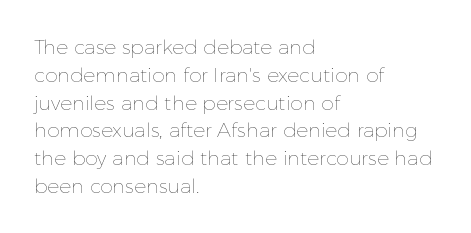
Q: Is the text bold? A: No.
Q: Is the text italic (slanted)? A: No, it is upright.
Q: Is the text underlined? A: No.
Q: How is the paragraph aligned? A: Left-aligned.
Q: Is the spacing between letters normal or unusually wide? A: Normal.
Q: Is the spacing between lines tight, normal or loose? A: Normal.
